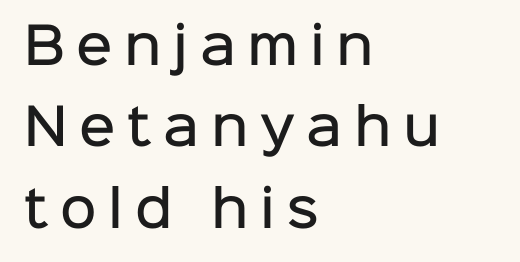
Check under the words: just untouched page. One-word summary of the alignment: left. The letters advance in unequal steps, a hallmark of proportional type. Students, note that the glyphs here are deliberately spaced far apart.
